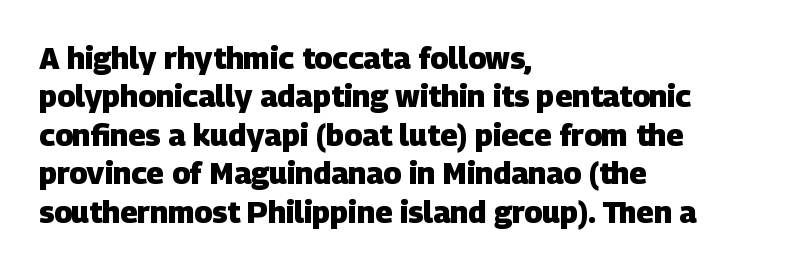
Q: Is the text bold? A: Yes.
Q: Is the typeface a serif or a sans-serif typeface? A: Sans-serif.
Q: Is the text underlined? A: No.
Q: How is the paragraph aligned? A: Left-aligned.
Q: Is the spacing between letters normal or unusually wide? A: Normal.
Q: Is the spacing between lines tight, normal or loose? A: Normal.
Q: Width (condensed, normal, or wide)? A: Normal.
Q: Stroke contrast? A: Low.
Q: x-height? A: Large.
Q: Monospaced? A: No.
